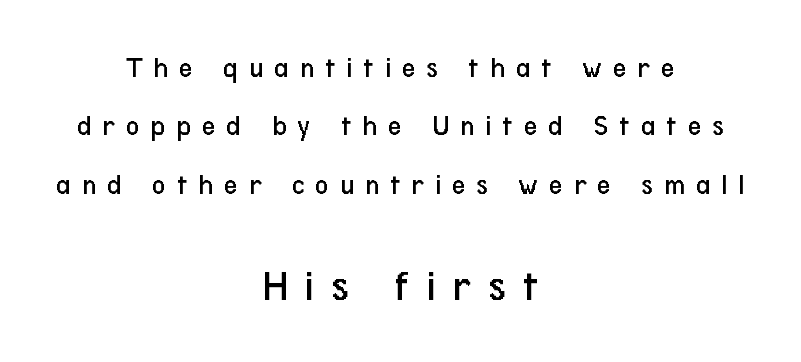
Display-style spreading of the glyphs; the letterfit is very open. The characters display no serif detailing; their extremities are plain. You can tell it's not italic because the verticals are truly vertical. Between these two stacked blocks, the lower one wins on size. Letters have the restrained weight of plain body copy at most. The space directly below the letters is spotless.
